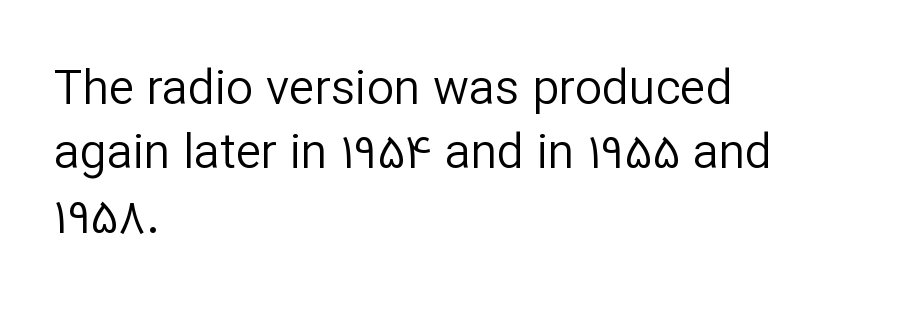
{"serif": "no", "italic": "no", "bold": "no", "weight": "regular", "width": "normal", "stroke_contrast": "low", "x_height": "medium", "monospaced": "no", "underline": "no", "align": "left", "line_spacing": "normal", "line_spacing_ratio": 1.34, "letter_spacing": "normal", "letter_spacing_em": 0.0, "glyph_px": 48}
